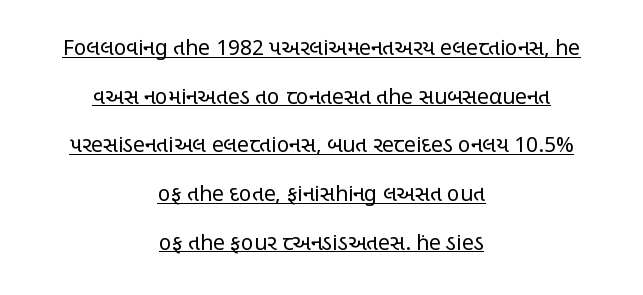
Q: Is the text bold? A: No.
Q: Is the text italic (slanted)? A: No, it is upright.
Q: Is the text underlined? A: Yes.
Q: How is the paragraph aligned? A: Centered.
Q: Is the spacing between letters normal or unusually wide? A: Normal.
Q: Is the spacing between lines tight, normal or loose? A: Loose.
